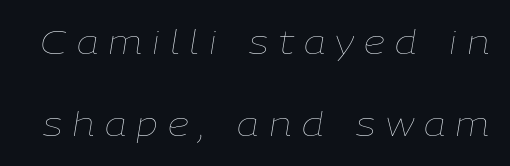
The image shows 34 px thin type, italic (leaning right); set loose line spacing (2.42x), unusually wide letter spacing (+0.3 em), not underlined; low stroke contrast and a medium x-height.
